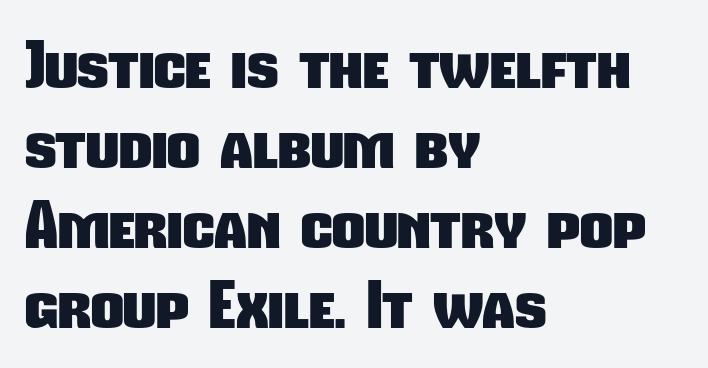
Q: Is the text bold? A: Yes.
Q: Is the typeface a serif or a sans-serif typeface? A: Sans-serif.
Q: Is the text underlined? A: No.
Q: How is the paragraph aligned? A: Left-aligned.
Q: Is the spacing between letters normal or unusually wide? A: Normal.
Q: Is the spacing between lines tight, normal or loose? A: Normal.
Q: Width (condensed, normal, or wide)? A: Condensed.
Q: Stroke contrast? A: Low.
Q: x-height? A: Medium.
Q: Monospaced? A: No.
